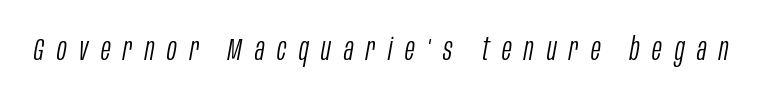
You can tell it's italic because the verticals aren't actually vertical. Glance below the letters and you will spot only blank space. You could not count columns in this text — the font is proportionally spaced. The gaps between neighbouring characters are conspicuously large. Nothing heavy about these letters — not bold at all.
